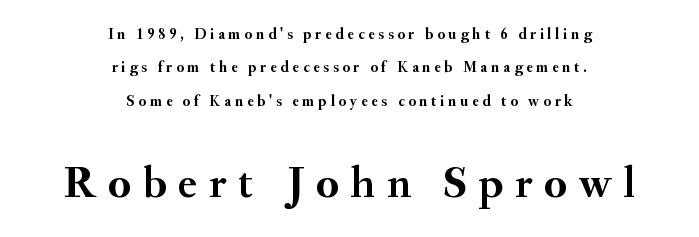
Q: Is the text bold? A: Yes.
Q: Is the text italic (slanted)? A: No, it is upright.
Q: Is the typeface a serif or a sans-serif typeface? A: Serif.
Q: Is the text underlined? A: No.
Q: How is the paragraph aligned? A: Centered.
Q: Is the spacing between letters normal or unusually wide? A: Unusually wide.
Q: Is the spacing between lines tight, normal or loose? A: Loose.
Q: Which block of text is set in a larger size, the first (top) or the second (bottom)? A: The second (bottom) one.
Q: Width (condensed, normal, or wide)? A: Normal.
Q: Stroke contrast? A: Medium.
Q: x-height? A: Small.
Q: Monospaced? A: No.
